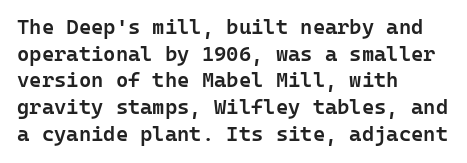
The image shows 21 px text type, upright; set left-aligned, normal line spacing (1.27x), normal letter spacing, not underlined.
